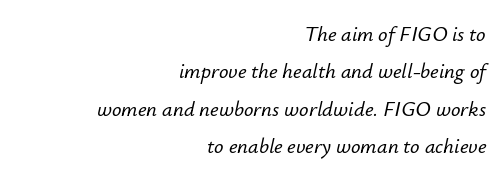
Is the type slanted? Yes — the strokes lean at a clear angle. Rule under the text: the space is simply empty. The rendering keeps characters at their native spacing. Each line ends at the same right margin while the left side varies.
